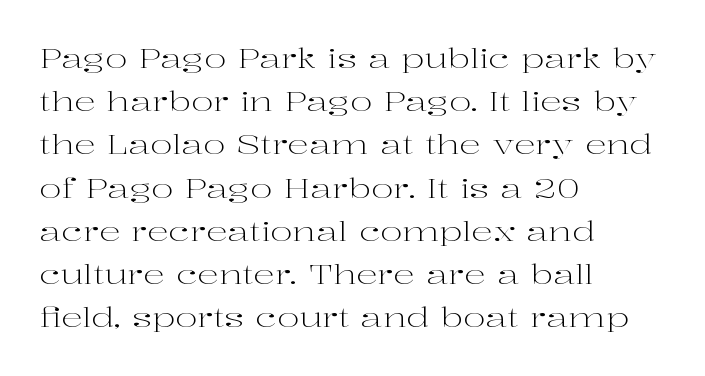
Q: Is the text bold? A: No.
Q: Is the text italic (slanted)? A: No, it is upright.
Q: Is the text underlined? A: No.
Q: How is the paragraph aligned? A: Left-aligned.
Q: Is the spacing between letters normal or unusually wide? A: Normal.
Q: Is the spacing between lines tight, normal or loose? A: Normal.
